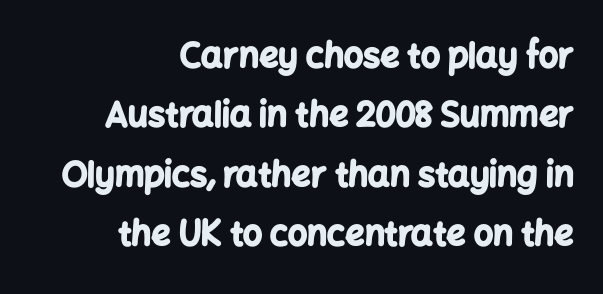
No italicization has been applied; the sample stays upright. The tracking reads as untouched default to a designer's eye. The area under the type is left untouched. Observe the absence of serifs on each vertical stroke in this sample. Weight: bold.
